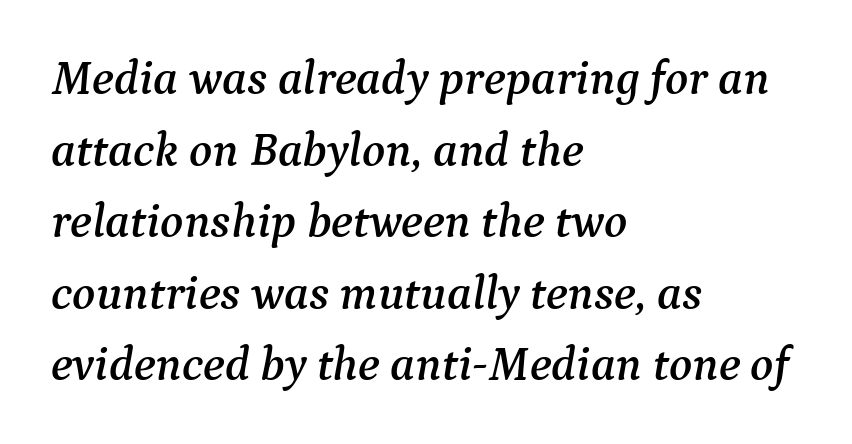
{"serif": "yes", "italic": "yes", "lean": "right", "slant_degrees": 9, "width": "normal", "stroke_contrast": "medium", "x_height": "medium", "monospaced": "no", "underline": "no", "align": "left", "line_spacing": "normal", "line_spacing_ratio": 1.49, "letter_spacing": "normal", "letter_spacing_em": 0.0, "glyph_px": 48}
